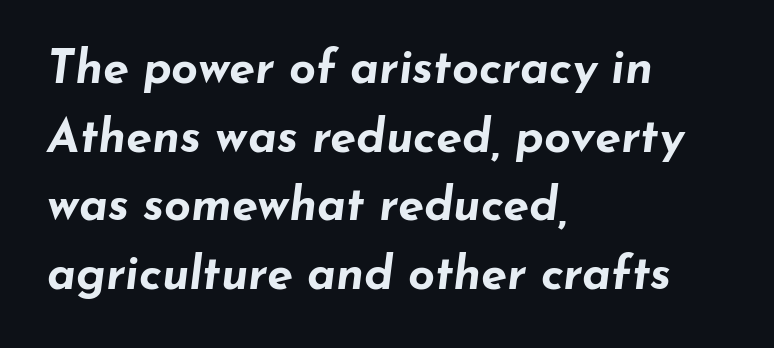
Q: Is the text bold? A: Yes.
Q: Is the text italic (slanted)? A: Yes, it leans right by about 7 degrees.
Q: Is the text underlined? A: No.
Q: How is the paragraph aligned? A: Left-aligned.
Q: Is the spacing between letters normal or unusually wide? A: Normal.
Q: Is the spacing between lines tight, normal or loose? A: Normal.
Q: Width (condensed, normal, or wide)? A: Wide.
Q: Stroke contrast? A: Low.
Q: x-height? A: Small.
Q: Monospaced? A: No.
